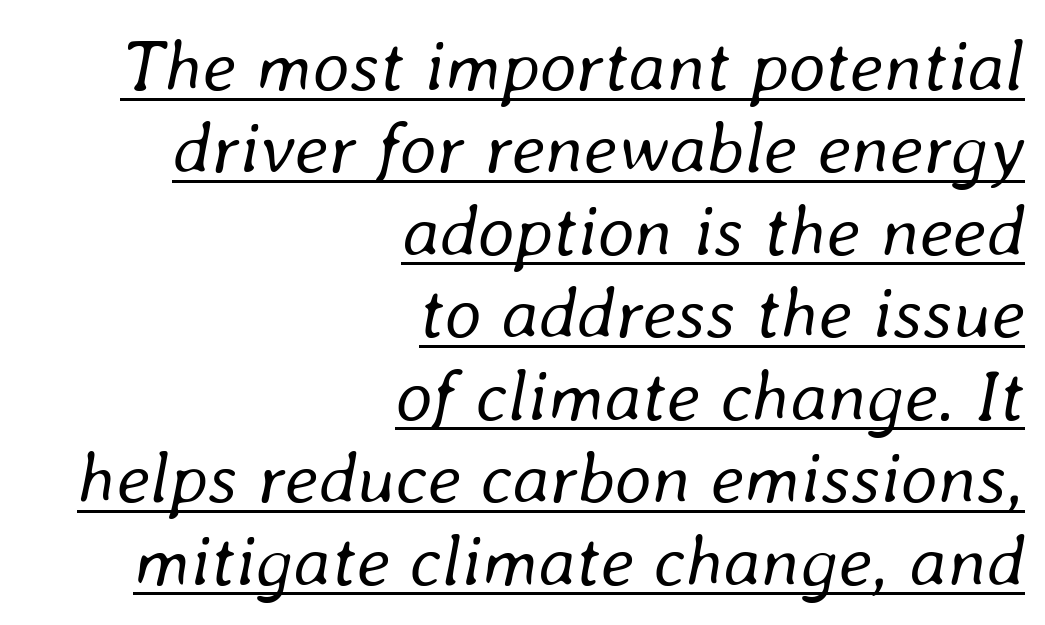
The image shows 73 px regular-weight type, italic (leaning right); set right-aligned, tight line spacing (1.13x), normal letter spacing, underlined; low stroke contrast and a medium x-height.
